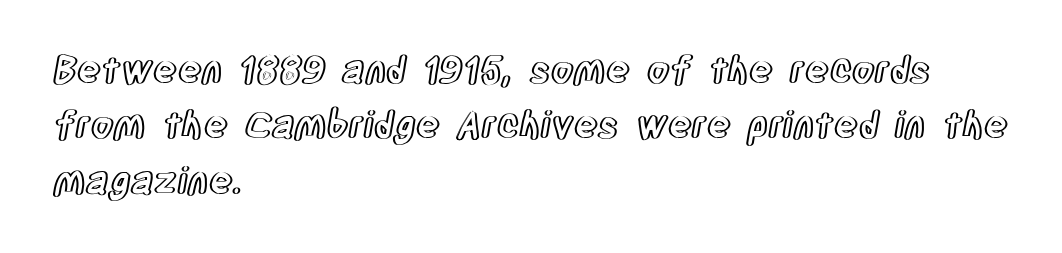
Q: Is the text italic (slanted)? A: Yes.
Q: Is the text underlined? A: No.
Q: How is the paragraph aligned? A: Left-aligned.
Q: Is the spacing between letters normal or unusually wide? A: Normal.
Q: Is the spacing between lines tight, normal or loose? A: Normal.
Q: Width (condensed, normal, or wide)? A: Condensed.
Q: x-height? A: Large.
Q: Monospaced? A: No.
